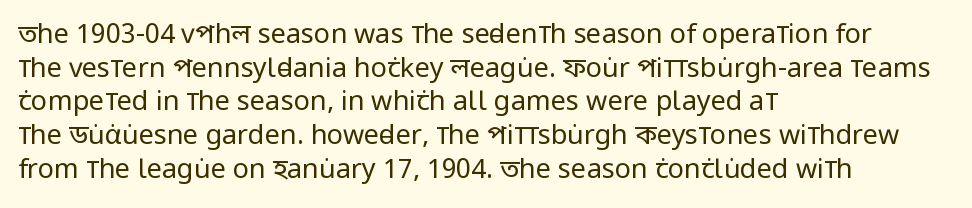
Q: Is the text bold? A: No.
Q: Is the text italic (slanted)? A: No, it is upright.
Q: Is the text underlined? A: No.
Q: How is the paragraph aligned? A: Left-aligned.
Q: Is the spacing between letters normal or unusually wide? A: Normal.
Q: Is the spacing between lines tight, normal or loose? A: Normal.
